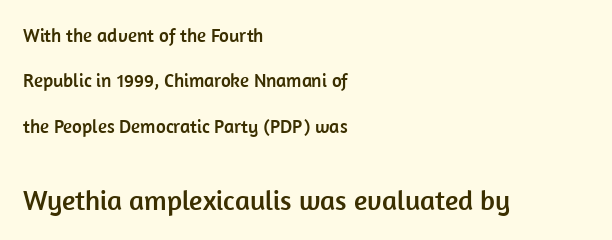
Q: Is the text italic (slanted)? A: No, it is upright.
Q: Is the typeface a serif or a sans-serif typeface? A: Sans-serif.
Q: Is the text underlined? A: No.
Q: How is the paragraph aligned? A: Left-aligned.
Q: Is the spacing between letters normal or unusually wide? A: Normal.
Q: Is the spacing between lines tight, normal or loose? A: Loose.
Q: Which block of text is set in a larger size, the first (top) or the second (bottom)? A: The second (bottom) one.
Q: Width (condensed, normal, or wide)? A: Normal.
Q: Stroke contrast? A: Low.
Q: x-height? A: Medium.
Q: Monospaced? A: No.
